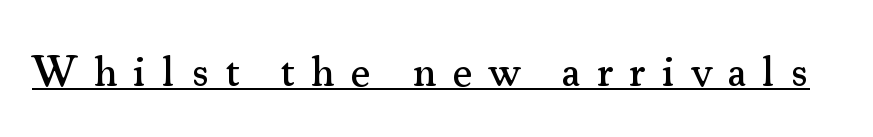
Are there feet on the stems? There are — it's a serif. Each letter keeps its own natural width here, so spacing adapts to shape. Italic? Not at all — the glyphs are vertical. The line texture is sparse and dotted thanks to wide tracking. Looks like someone drew a line under every word here.
